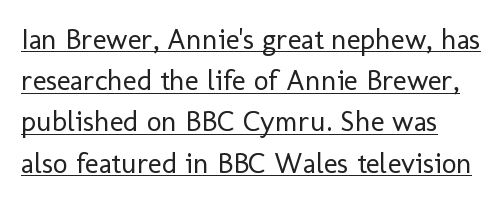
Ascenders rise straight up at ninety degrees. The face used here is a sans, in the tradition of grotesques and geometrics. Underlined type. The rendering uses natural spacing where letterforms have individual widths.
